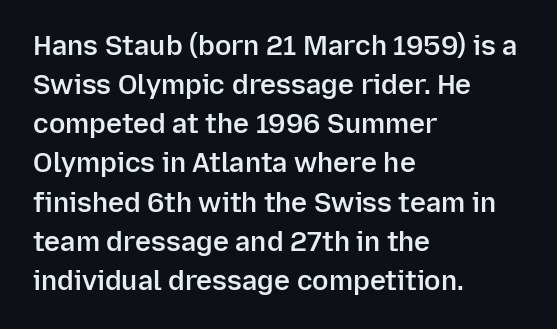
The image shows 27 px text type, upright; set left-aligned, normal line spacing (1.45x), normal letter spacing, not underlined.
